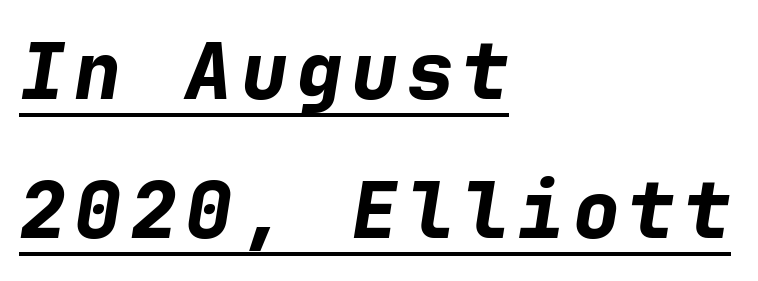
The font is running at its bold setting. Looking at the ascenders, they clearly lean. The text block is weighted toward the left margin, trailing off unevenly rightward. Does a line run under the words? Yes, clearly.
